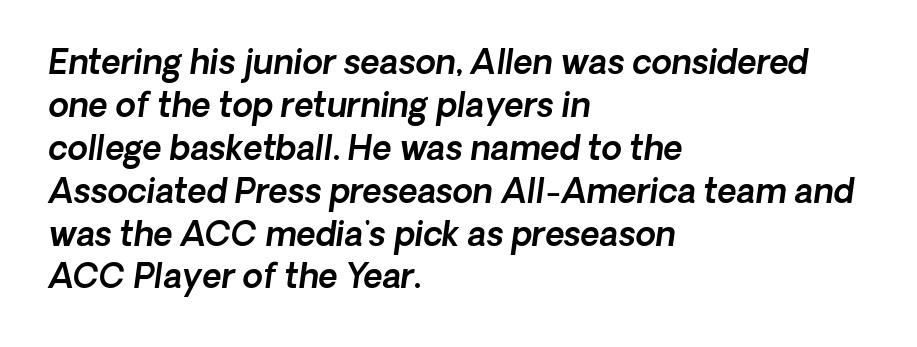
{"serif": "no", "width": "normal", "x_height": "medium", "monospaced": "no", "underline": "no", "align": "left", "line_spacing": "normal", "line_spacing_ratio": 1.3, "letter_spacing": "normal", "letter_spacing_em": 0.0, "glyph_px": 33}
